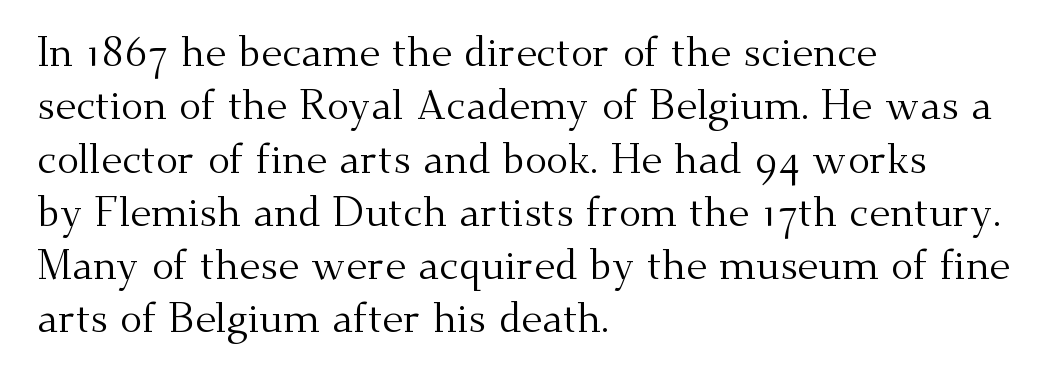
Q: Is the text bold? A: No.
Q: Is the text italic (slanted)? A: No, it is upright.
Q: Is the typeface a serif or a sans-serif typeface? A: Serif.
Q: Is the text underlined? A: No.
Q: How is the paragraph aligned? A: Left-aligned.
Q: Is the spacing between letters normal or unusually wide? A: Normal.
Q: Is the spacing between lines tight, normal or loose? A: Normal.
Q: Width (condensed, normal, or wide)? A: Normal.
Q: Stroke contrast? A: Medium.
Q: x-height? A: Small.
Q: Monospaced? A: No.
